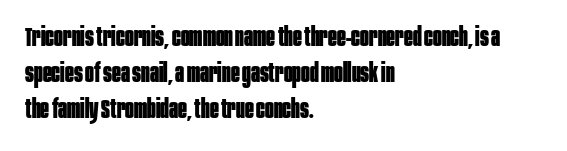
Clear beneath every line of the passage. The typography opts for an upright posture over an oblique one. Evenly set lines give the paragraph a standard silhouette. Standard letterfit; no display-style spreading of the glyphs. The compositor pushed each line to the left boundary.
